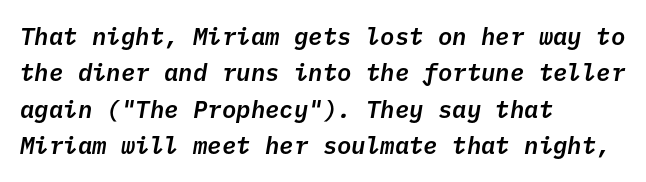
{"italic": "yes", "lean": "right", "slant_degrees": 10, "underline": "no", "align": "left", "line_spacing": "normal", "line_spacing_ratio": 1.52, "letter_spacing": "normal", "letter_spacing_em": 0.0, "glyph_px": 24}
